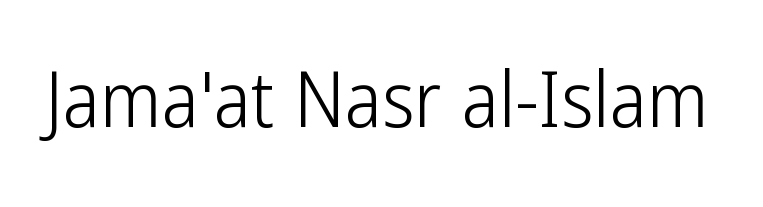
{"serif": "no", "italic": "no", "bold": "no", "weight": "light", "width": "condensed", "stroke_contrast": "low", "x_height": "medium", "monospaced": "no", "underline": "no", "letter_spacing": "normal", "letter_spacing_em": 0.0, "glyph_px": 77}
